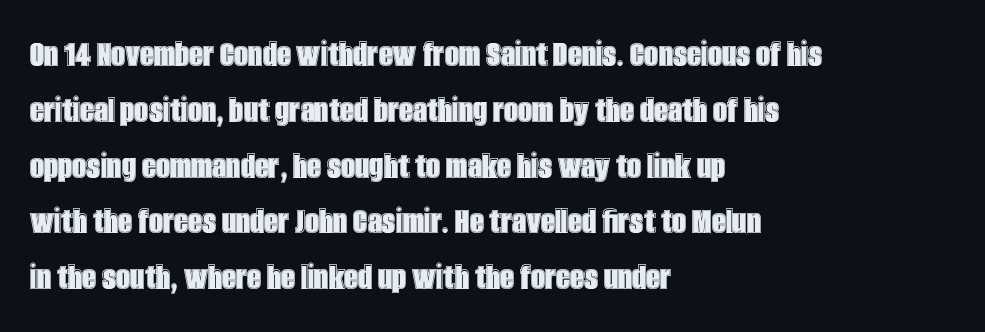
The image shows 39 px condensed type, upright; set left-aligned, normal line spacing (1.43x), normal letter spacing, not underlined; a large x-height.
